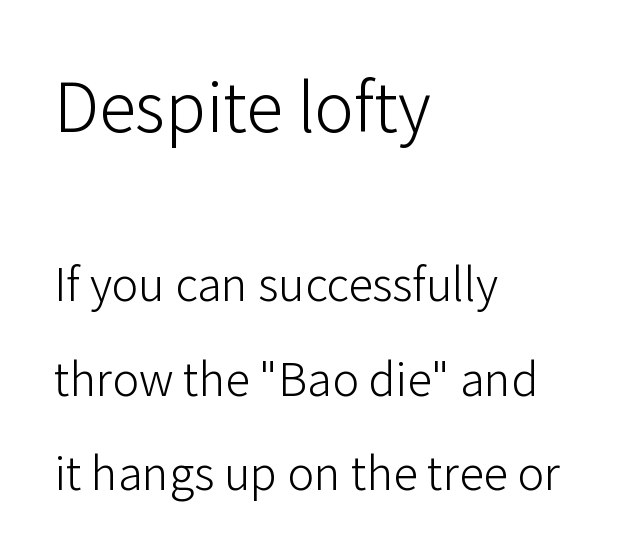
{"serif": "no", "italic": "no", "bold": "no", "weight": "light", "width": "normal", "stroke_contrast": "low", "x_height": "medium", "monospaced": "no", "underline": "no", "align": "left", "line_spacing": "loose", "line_spacing_ratio": 2.1, "letter_spacing": "normal", "letter_spacing_em": 0.0, "larger_block": "first", "size_ratio": 1.49, "glyph_px": 67}
